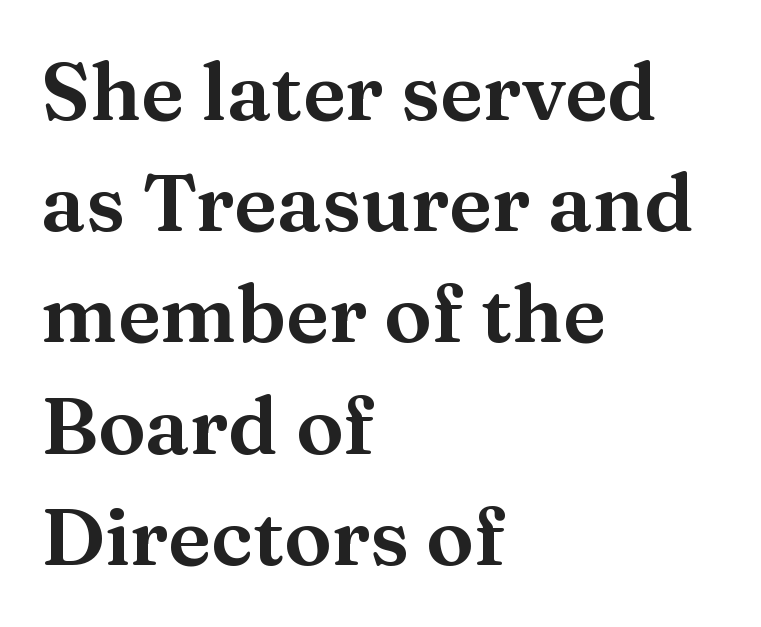
{"serif": "yes", "italic": "no", "width": "normal", "stroke_contrast": "medium", "x_height": "medium", "monospaced": "no", "underline": "no", "align": "left", "line_spacing": "normal", "line_spacing_ratio": 1.39, "letter_spacing": "normal", "letter_spacing_em": 0.0, "glyph_px": 80}
